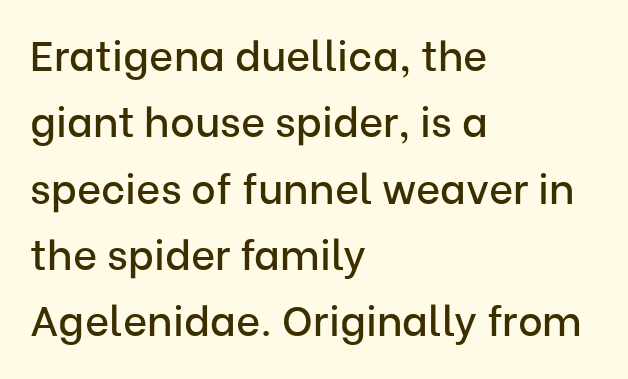
What's the leading like? Ordinary, nothing unusual. Rule under the text: the space is simply empty. The font's upright variant was chosen for this text. Look at the tracking — it's just the regular setting, nothing added. Character widths vary here, with narrow letters taking less room than wide ones. In terms of letterform style, serifs are entirely absent.
